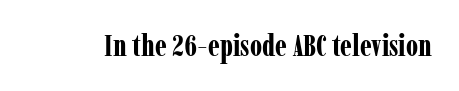
Q: Is the text bold? A: Yes.
Q: Is the text italic (slanted)? A: No, it is upright.
Q: Is the typeface a serif or a sans-serif typeface? A: Serif.
Q: Is the text underlined? A: No.
Q: Is the spacing between letters normal or unusually wide? A: Normal.
Q: Width (condensed, normal, or wide)? A: Condensed.
Q: Stroke contrast? A: Low.
Q: x-height? A: Medium.
Q: Monospaced? A: No.
